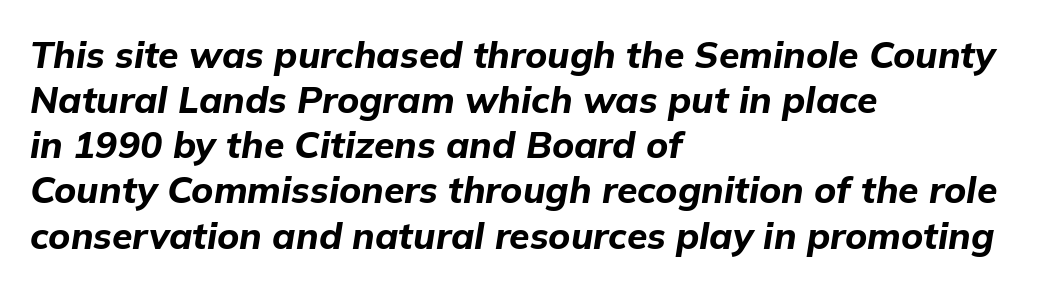
Q: Is the text bold? A: Yes.
Q: Is the text italic (slanted)? A: Yes, it leans right by about 9 degrees.
Q: Is the text underlined? A: No.
Q: How is the paragraph aligned? A: Left-aligned.
Q: Is the spacing between letters normal or unusually wide? A: Normal.
Q: Width (condensed, normal, or wide)? A: Normal.
Q: Stroke contrast? A: Low.
Q: x-height? A: Medium.
Q: Monospaced? A: No.
